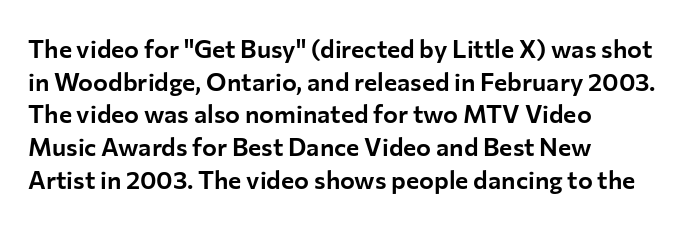
{"italic": "no", "underline": "no", "align": "left", "line_spacing": "normal", "line_spacing_ratio": 1.31, "letter_spacing": "normal", "letter_spacing_em": 0.0, "glyph_px": 25}
